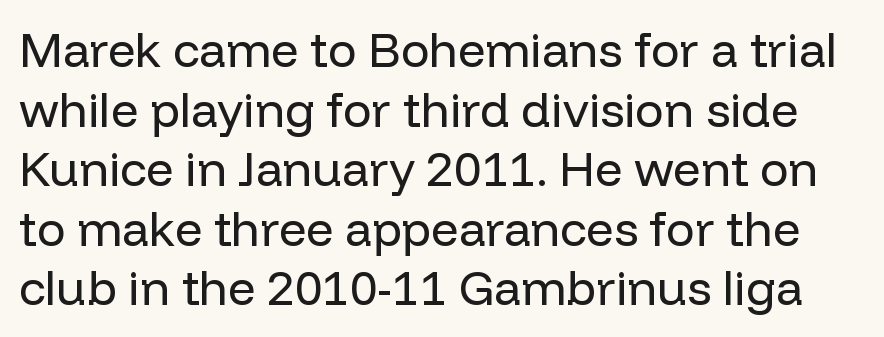
{"serif": "no", "italic": "no", "bold": "no", "weight": "regular", "width": "normal", "stroke_contrast": "low", "x_height": "medium", "monospaced": "no", "underline": "no", "line_spacing_ratio": 1.24, "letter_spacing": "normal", "letter_spacing_em": 0.0, "glyph_px": 48}
